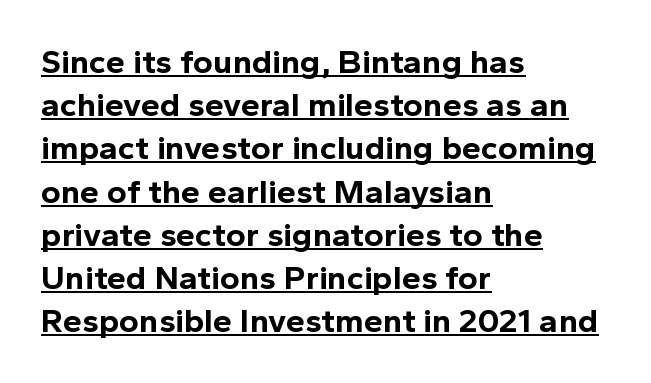
The image shows 34 px bold sans-serif type, upright; set left-aligned, normal line spacing (1.27x), normal letter spacing, underlined; a medium x-height.
